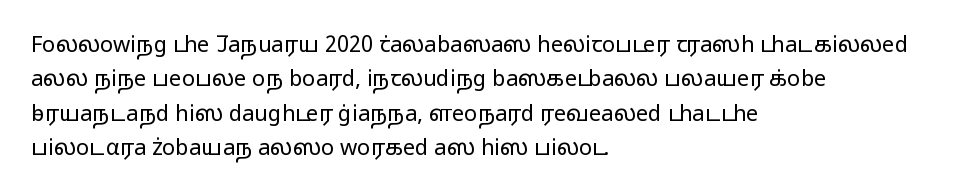
The image shows 22 px text type, upright; set left-aligned, normal line spacing (1.56x), normal letter spacing, not underlined.
